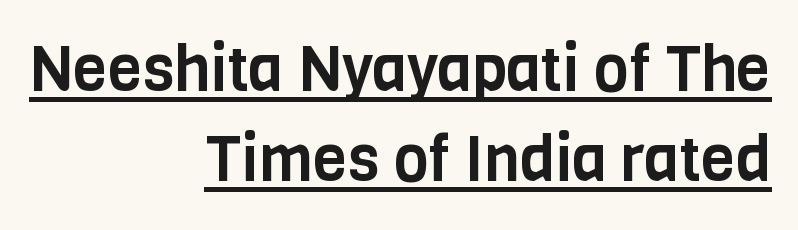
The image shows 63 px condensed sans-serif type, upright; set right-aligned, normal line spacing (1.43x), normal letter spacing, underlined; low stroke contrast and a large x-height.
